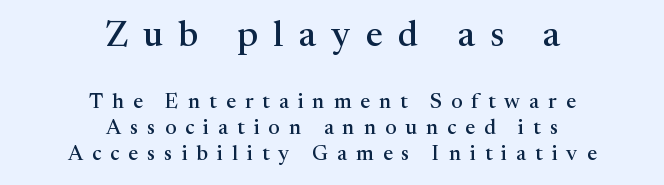
{"serif": "yes", "italic": "no", "width": "normal", "stroke_contrast": "medium", "x_height": "medium", "monospaced": "no", "underline": "no", "align": "center", "line_spacing_ratio": 1.23, "letter_spacing": "wide", "letter_spacing_em": 0.43, "larger_block": "first", "size_ratio": 1.71, "glyph_px": 36}
